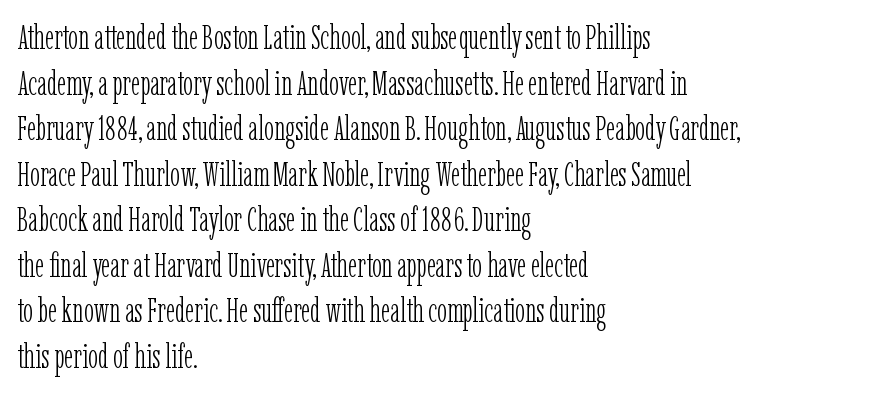
{"serif": "yes", "italic": "no", "bold": "no", "weight": "light", "width": "condensed", "stroke_contrast": "low", "x_height": "medium", "monospaced": "no", "underline": "no", "align": "left", "line_spacing": "normal", "line_spacing_ratio": 1.38, "letter_spacing": "normal", "letter_spacing_em": 0.0, "glyph_px": 33}
